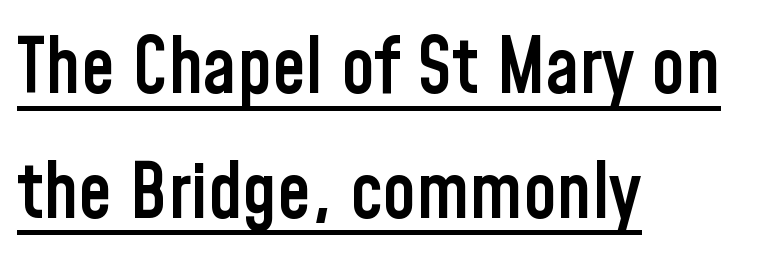
{"serif": "no", "italic": "no", "bold": "semi", "weight": "semibold", "width": "condensed", "stroke_contrast": "low", "x_height": "medium", "monospaced": "no", "underline": "yes", "align": "left", "line_spacing": "normal", "line_spacing_ratio": 1.64, "letter_spacing": "normal", "letter_spacing_em": 0.0, "glyph_px": 76}
